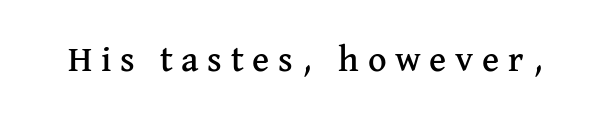
If you drew a line through each stem, it would be perfectly vertical. Font category for this specimen: serif. You could not count columns in this text — the font is proportionally spaced. Between one letter and the next there's a generous, obvious gap. A clean baseline with only descenders dipping below it.
